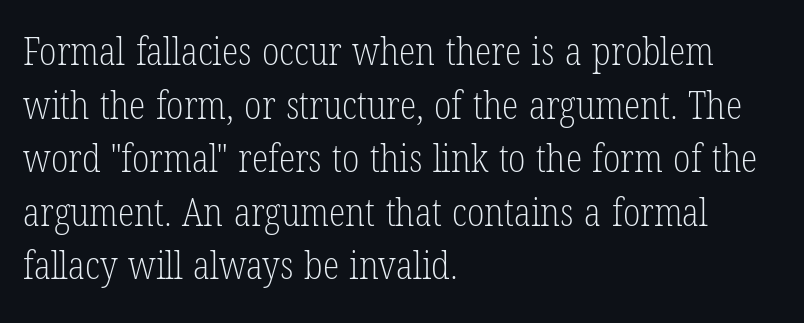
Q: Is the text bold? A: No.
Q: Is the text italic (slanted)? A: No, it is upright.
Q: Is the typeface a serif or a sans-serif typeface? A: Serif.
Q: Is the text underlined? A: No.
Q: How is the paragraph aligned? A: Left-aligned.
Q: Is the spacing between letters normal or unusually wide? A: Normal.
Q: Is the spacing between lines tight, normal or loose? A: Normal.
Q: Width (condensed, normal, or wide)? A: Condensed.
Q: Stroke contrast? A: Low.
Q: x-height? A: Medium.
Q: Monospaced? A: No.
